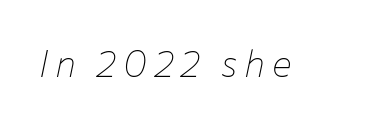
The image shows 37 px thin type, italic (leaning right); set not underlined; low stroke contrast and a medium x-height.
